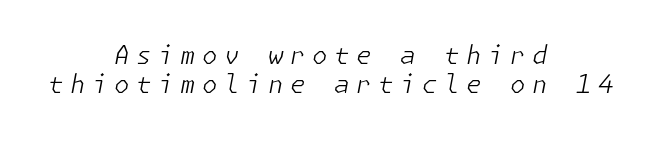
Reading down the block, each line starts at a different indent, mirrored at its end. Ink coverage per letter is moderate at most. Bare-footed words on every line. An italicized treatment has been applied to the whole sample. Loose tracking; the words dissolve into strings of separated letters.
